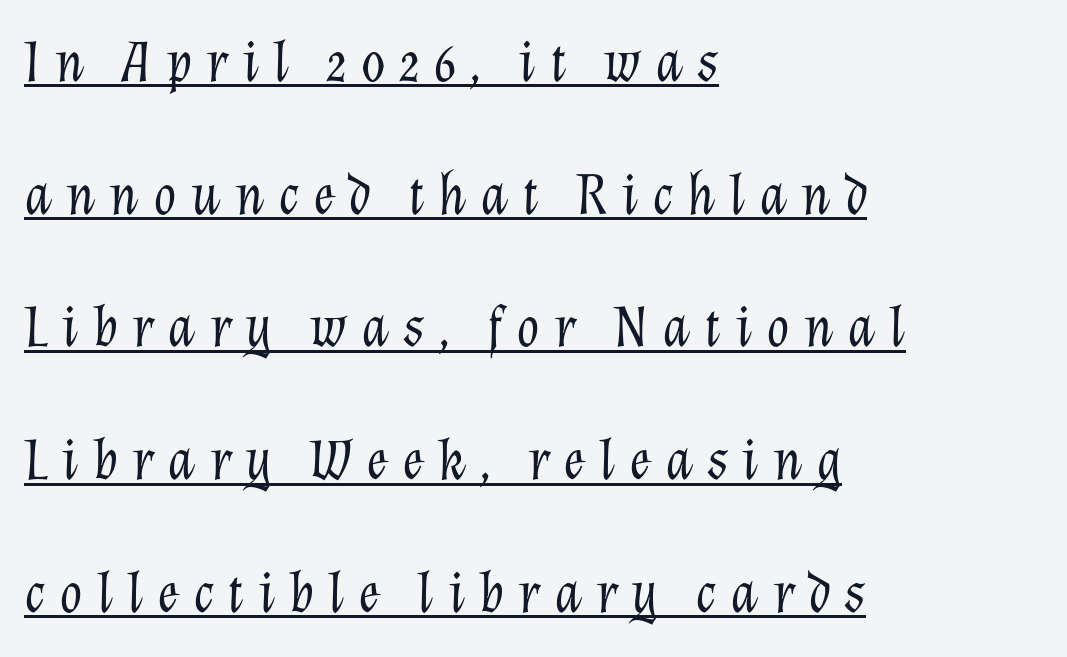
{"italic": "yes", "lean": "right", "slant_degrees": 12, "bold": "no", "weight": "light", "width": "normal", "stroke_contrast": "low", "x_height": "medium", "monospaced": "no", "underline": "yes", "align": "left", "line_spacing": "loose", "line_spacing_ratio": 2.25, "letter_spacing": "wide", "letter_spacing_em": 0.23, "glyph_px": 59}
